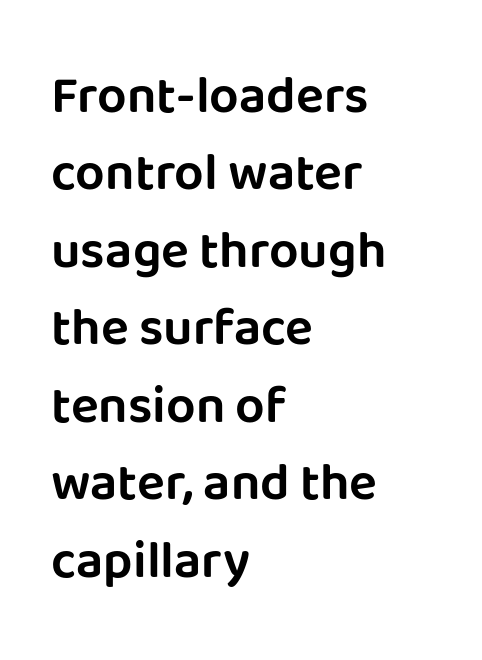
{"serif": "no", "italic": "no", "width": "normal", "stroke_contrast": "low", "x_height": "large", "monospaced": "no", "underline": "no", "align": "left", "line_spacing": "normal", "line_spacing_ratio": 1.49, "letter_spacing": "normal", "letter_spacing_em": 0.0, "glyph_px": 52}
